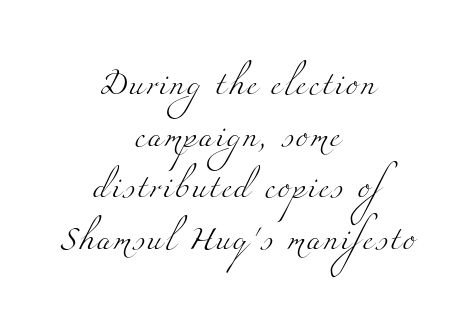
{"bold": "no", "underline": "no", "align": "center", "line_spacing": "loose", "line_spacing_ratio": 2.24, "glyph_px": 23}
